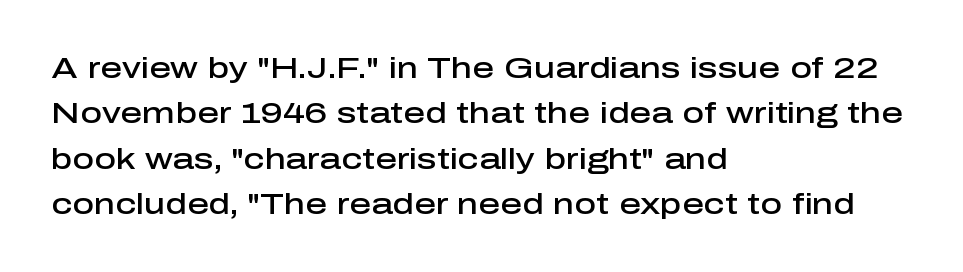
The image shows 30 px semibold sans-serif type, upright; set left-aligned, normal line spacing (1.51x), normal letter spacing, not underlined; low stroke contrast and a medium x-height.
